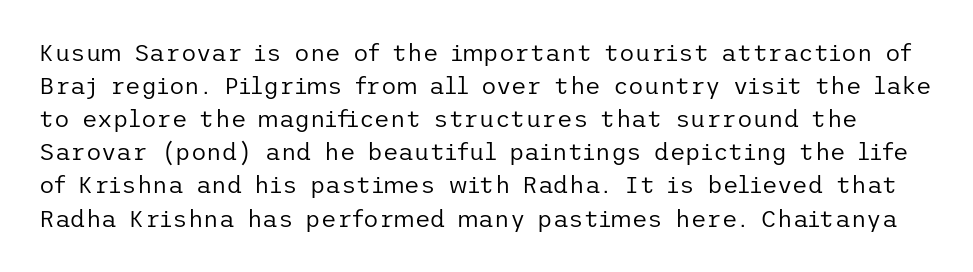
Q: Is the text bold? A: No.
Q: Is the text italic (slanted)? A: No, it is upright.
Q: Is the text underlined? A: No.
Q: Is the spacing between letters normal or unusually wide? A: Normal.
Q: Is the spacing between lines tight, normal or loose? A: Normal.
